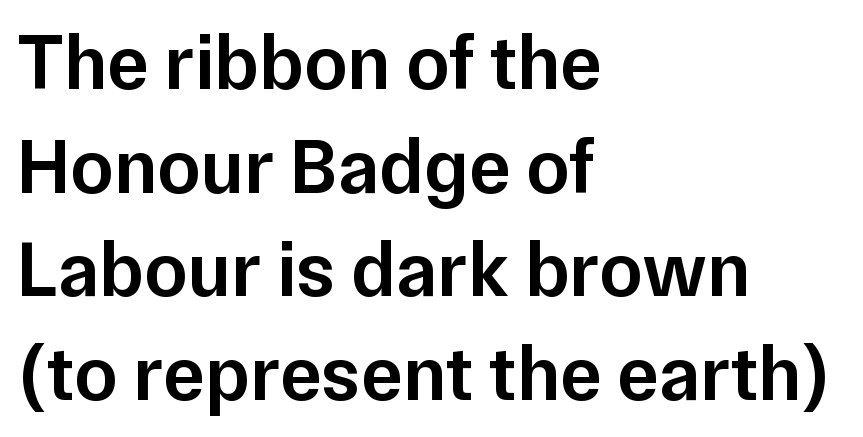
The image shows 78 px semibold sans-serif type, upright; set left-aligned, normal line spacing (1.33x), normal letter spacing, not underlined; low stroke contrast and a medium x-height.
